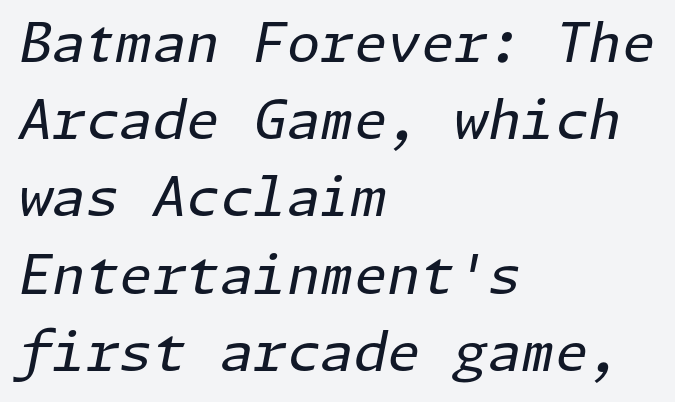
Q: Is the text bold? A: No.
Q: Is the text italic (slanted)? A: Yes, it leans right by about 11 degrees.
Q: Is the text underlined? A: No.
Q: How is the paragraph aligned? A: Left-aligned.
Q: Is the spacing between letters normal or unusually wide? A: Normal.
Q: Is the spacing between lines tight, normal or loose? A: Normal.
Q: Width (condensed, normal, or wide)? A: Normal.
Q: Stroke contrast? A: Low.
Q: x-height? A: Medium.
